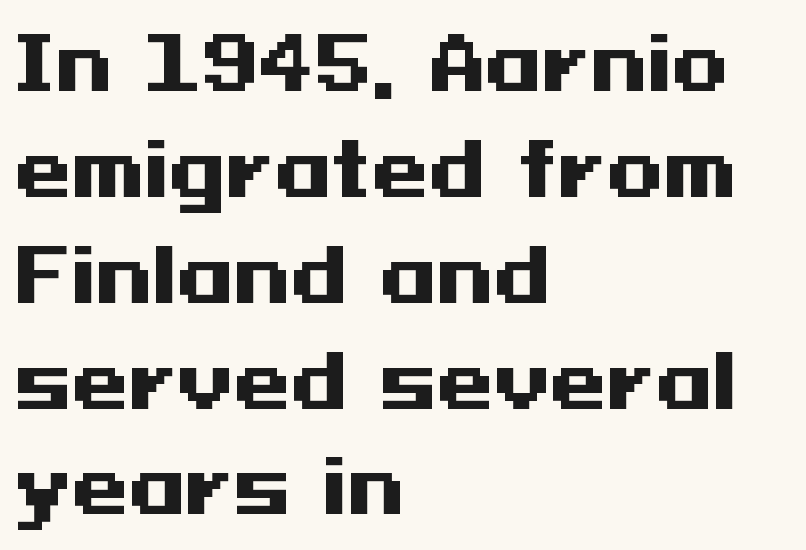
Q: Is the text bold? A: Yes.
Q: Is the text italic (slanted)? A: No, it is upright.
Q: Is the typeface a serif or a sans-serif typeface? A: Sans-serif.
Q: Is the text underlined? A: No.
Q: How is the paragraph aligned? A: Left-aligned.
Q: Is the spacing between letters normal or unusually wide? A: Normal.
Q: Is the spacing between lines tight, normal or loose? A: Normal.
Q: Width (condensed, normal, or wide)? A: Wide.
Q: Stroke contrast? A: Medium.
Q: x-height? A: Medium.
